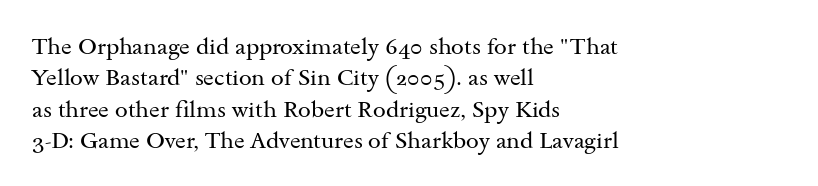
{"italic": "no", "bold": "no", "underline": "no", "align": "left", "line_spacing": "normal", "line_spacing_ratio": 1.36, "letter_spacing": "normal", "letter_spacing_em": 0.0, "glyph_px": 23}
